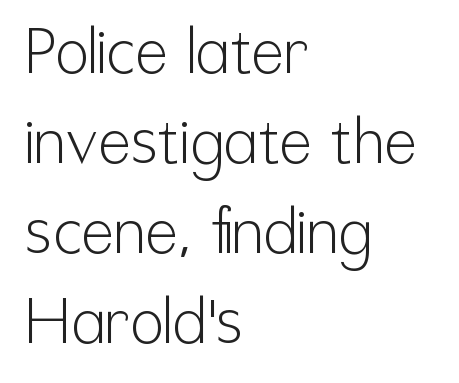
Each stroke keeps to a modest, everyday thickness or less. Here the designer chose a conventional face with non-uniform glyph widths. The vertical gap from one line to the next is medium. Any mark beneath the type? The region is blank. The face used here is rendered with its standard letterfit. This sample uses a sans-serif face.
